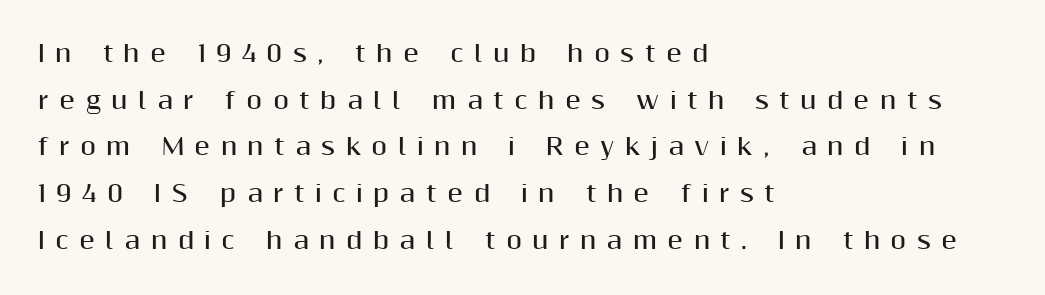
A great deal of white space separates one row of letters from the next. Each word looks stretched out because of the extra space between its letters. Students, this is bold: see how much ink each stroke carries. Horizontal alignment here is leftward, the default for most running prose.
